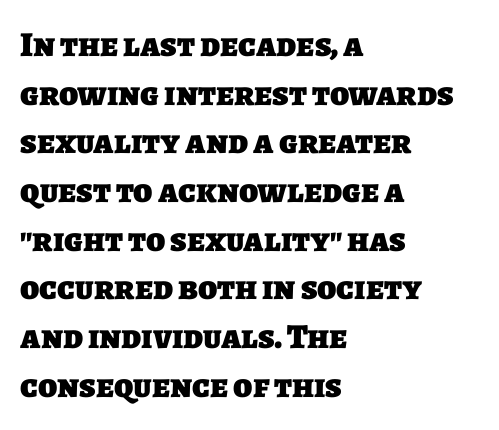
Q: Is the text bold? A: Yes.
Q: Is the typeface a serif or a sans-serif typeface? A: Sans-serif.
Q: Is the text underlined? A: No.
Q: How is the paragraph aligned? A: Left-aligned.
Q: Is the spacing between letters normal or unusually wide? A: Normal.
Q: Is the spacing between lines tight, normal or loose? A: Normal.
Q: Width (condensed, normal, or wide)? A: Normal.
Q: Stroke contrast? A: Low.
Q: x-height? A: Large.
Q: Monospaced? A: No.
